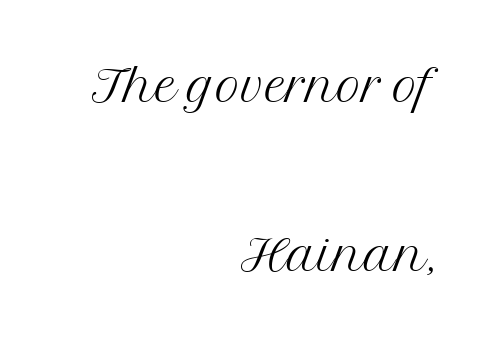
Q: Is the text bold? A: No.
Q: Is the text italic (slanted)? A: Yes.
Q: Is the typeface a serif or a sans-serif typeface? A: Serif.
Q: Is the text underlined? A: No.
Q: How is the paragraph aligned? A: Right-aligned.
Q: Is the spacing between letters normal or unusually wide? A: Normal.
Q: Is the spacing between lines tight, normal or loose? A: Loose.
Q: Width (condensed, normal, or wide)? A: Normal.
Q: Stroke contrast? A: Medium.
Q: x-height? A: Medium.
Q: Monospaced? A: No.
